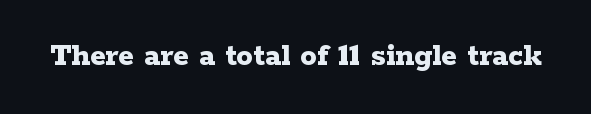
The passage shown is emphatically bold. In terms of posture, this sample is upright. Classification — serif. No word sits above an underline. Each letter keeps its own natural width here, so spacing adapts to shape.
